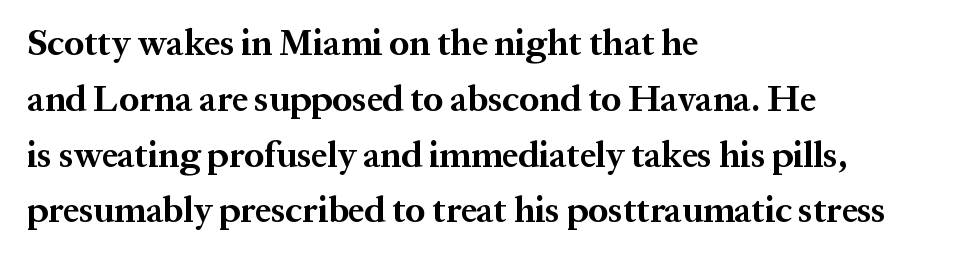
The designer went with a serif here, giving each stem small feet. Do the letters lean? They stand straight. Which margin do the lines hug? The left one — the right edge is uneven. Inter-character spacing is left at the font's built-in metrics. Words float on clear page, feet unadorned.
